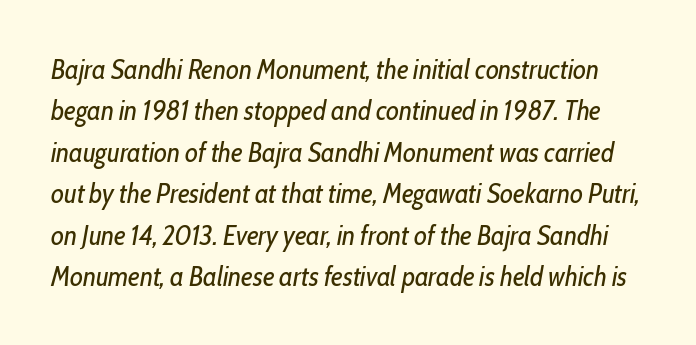
{"italic": "yes", "lean": "right", "slant_degrees": 10, "bold": "no", "weight": "regular", "width": "condensed", "stroke_contrast": "low", "x_height": "medium", "monospaced": "no", "underline": "no", "line_spacing": "normal", "line_spacing_ratio": 1.48, "letter_spacing": "normal", "letter_spacing_em": 0.0, "glyph_px": 28}
